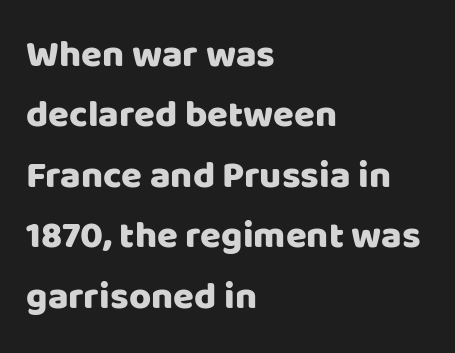
The image shows 38 px sans-serif type, upright; set left-aligned, normal line spacing (1.59x), normal letter spacing, not underlined; low stroke contrast and a large x-height.
